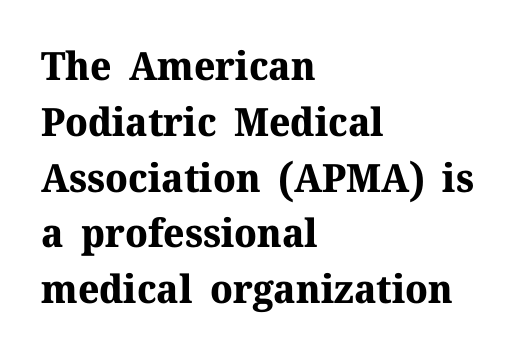
{"serif": "yes", "italic": "no", "bold": "yes", "weight": "bold", "width": "normal", "stroke_contrast": "medium", "x_height": "medium", "monospaced": "no", "underline": "no", "align": "left", "line_spacing": "normal", "line_spacing_ratio": 1.43, "letter_spacing": "normal", "letter_spacing_em": 0.0, "glyph_px": 39}
